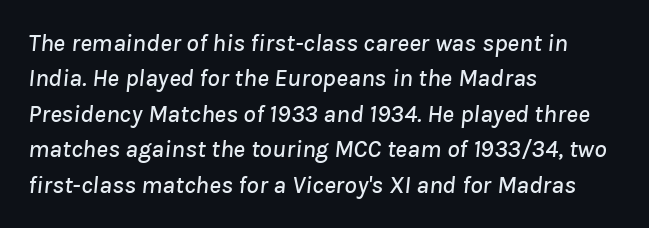
Q: Is the text italic (slanted)? A: Yes, it leans right by about 8 degrees.
Q: Is the text underlined? A: No.
Q: How is the paragraph aligned? A: Left-aligned.
Q: Is the spacing between letters normal or unusually wide? A: Normal.
Q: Is the spacing between lines tight, normal or loose? A: Normal.
